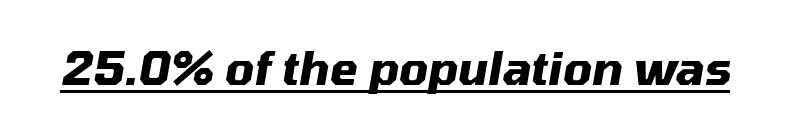
{"italic": "yes", "lean": "right", "slant_degrees": 10, "bold": "yes", "weight": "heavy", "width": "normal", "stroke_contrast": "medium", "x_height": "medium", "monospaced": "no", "underline": "yes", "letter_spacing": "normal", "letter_spacing_em": 0.0, "glyph_px": 45}
